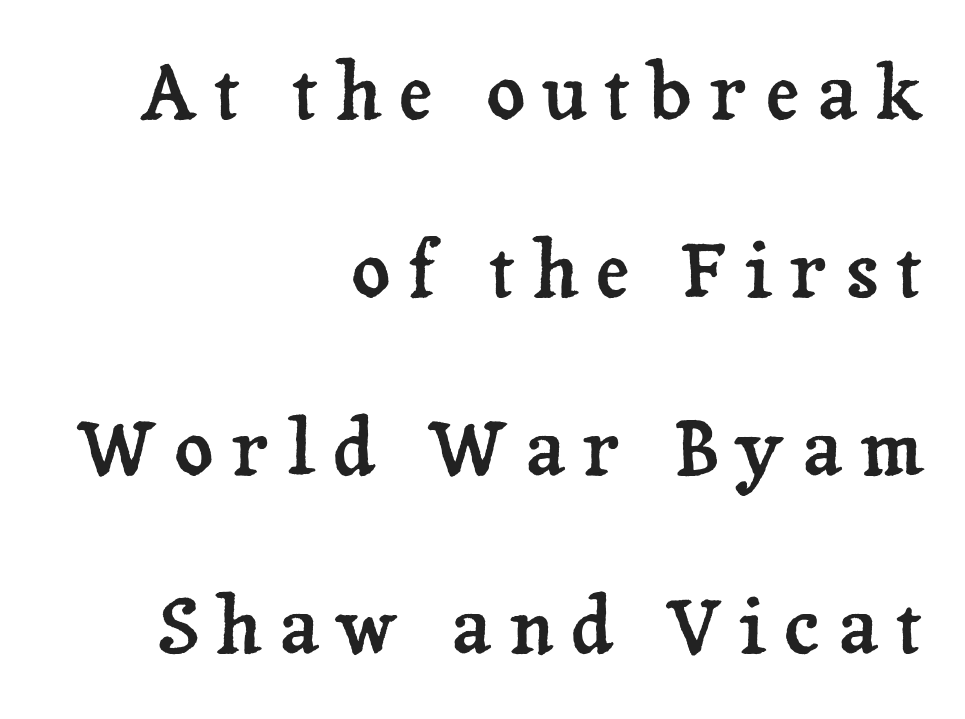
The typeface chosen for these lines features serifs. Upright lettering throughout. Think of a printed novel: that variable character pitch is what you see here. Someone cranked the tracking dial way up on this one. Decoration check: the copy has no underline.
